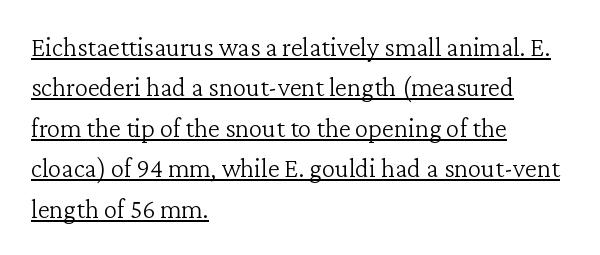
Q: Is the text bold? A: No.
Q: Is the text italic (slanted)? A: No, it is upright.
Q: Is the text underlined? A: Yes.
Q: How is the paragraph aligned? A: Left-aligned.
Q: Is the spacing between letters normal or unusually wide? A: Normal.
Q: Is the spacing between lines tight, normal or loose? A: Normal.
